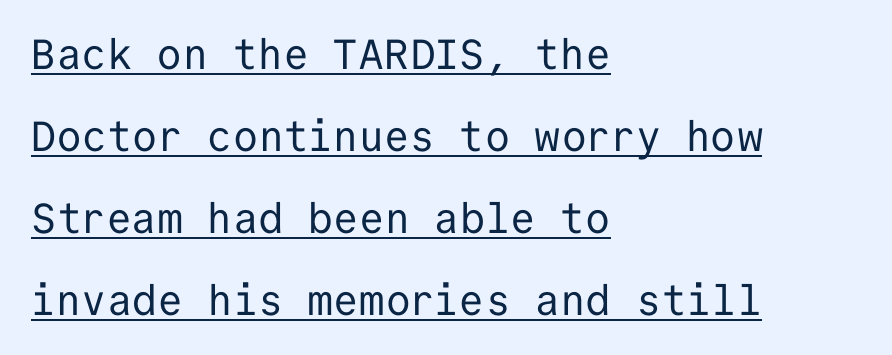
Q: Is the text bold? A: No.
Q: Is the text italic (slanted)? A: No, it is upright.
Q: Is the typeface a serif or a sans-serif typeface? A: Sans-serif.
Q: Is the text underlined? A: Yes.
Q: How is the paragraph aligned? A: Left-aligned.
Q: Is the spacing between letters normal or unusually wide? A: Normal.
Q: Is the spacing between lines tight, normal or loose? A: Loose.
Q: Width (condensed, normal, or wide)? A: Normal.
Q: Stroke contrast? A: Low.
Q: x-height? A: Medium.
Q: Monospaced? A: Yes.
